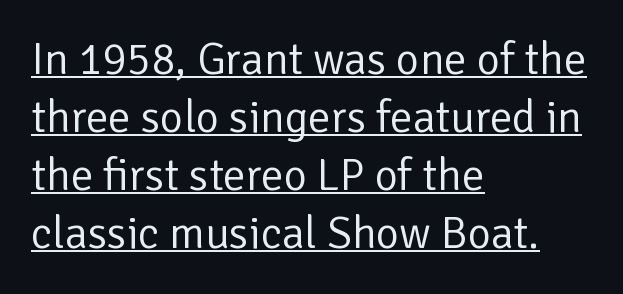
The image shows 45 px regular-weight sans-serif type, upright; set left-aligned, normal line spacing (1.29x), normal letter spacing, underlined; low stroke contrast and a medium x-height.
